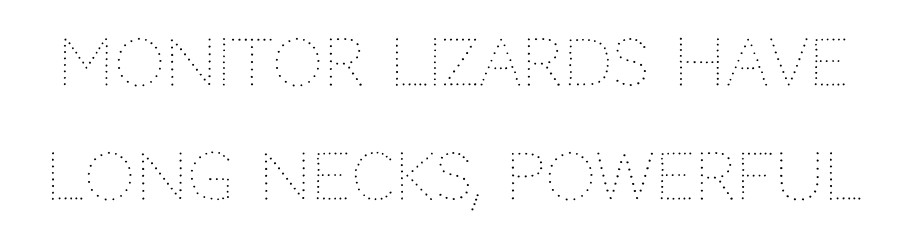
Q: Is the text bold? A: No.
Q: Is the text italic (slanted)? A: No, it is upright.
Q: Is the text underlined? A: No.
Q: Is the spacing between letters normal or unusually wide? A: Normal.
Q: Width (condensed, normal, or wide)? A: Normal.
Q: Stroke contrast? A: Medium.
Q: x-height? A: Large.
Q: Monospaced? A: No.
